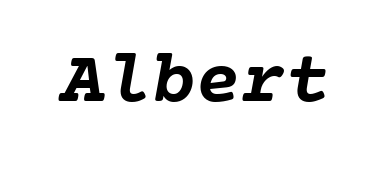
{"bold": "yes", "weight": "semibold", "width": "normal", "stroke_contrast": "low", "x_height": "medium", "monospaced": "yes", "underline": "no", "letter_spacing": "normal", "letter_spacing_em": 0.0, "glyph_px": 75}
